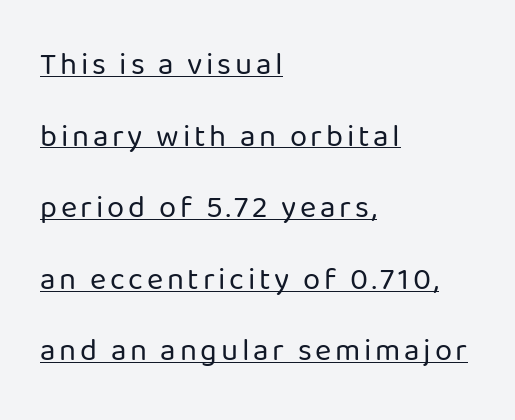
Compared with typical paragraphs, the rows here are farther apart. Quick note: underline on. Ordinary non-slanted type is in use. This sample has the flowing, uneven cadence of proportional lettering.
